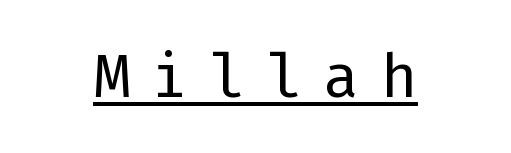
{"serif": "no", "italic": "no", "bold": "no", "weight": "regular", "width": "normal", "stroke_contrast": "low", "x_height": "medium", "underline": "yes", "align": "center", "letter_spacing": "wide", "letter_spacing_em": 0.34, "glyph_px": 61}
